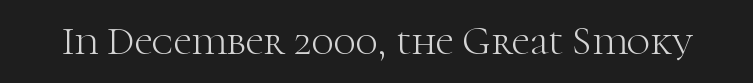
Q: Is the text bold? A: No.
Q: Is the text italic (slanted)? A: No, it is upright.
Q: Is the typeface a serif or a sans-serif typeface? A: Serif.
Q: Is the text underlined? A: No.
Q: Is the spacing between letters normal or unusually wide? A: Normal.
Q: Width (condensed, normal, or wide)? A: Normal.
Q: Stroke contrast? A: High.
Q: x-height? A: Medium.
Q: Monospaced? A: No.
